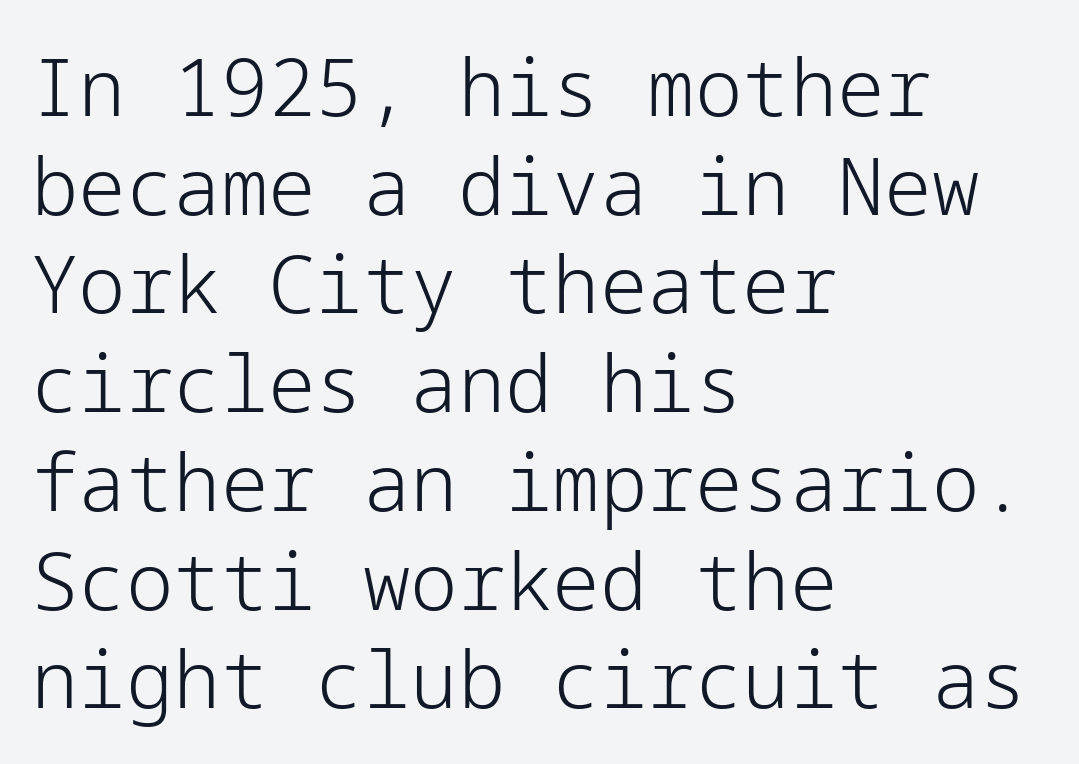
{"serif": "no", "italic": "no", "bold": "no", "weight": "light", "width": "normal", "stroke_contrast": "low", "x_height": "medium", "underline": "no", "align": "left", "line_spacing": "normal", "line_spacing_ratio": 1.25, "letter_spacing": "normal", "letter_spacing_em": 0.0, "glyph_px": 79}
